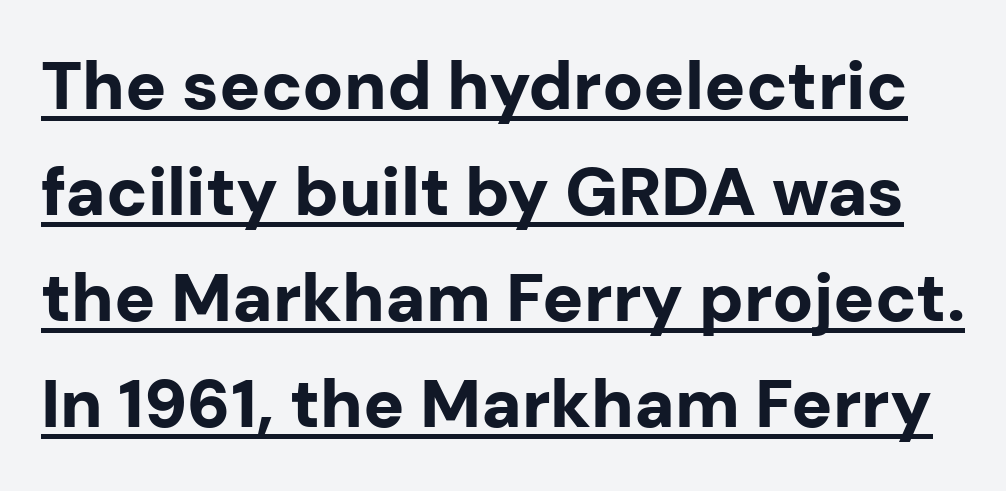
Q: Is the text bold? A: Yes.
Q: Is the text italic (slanted)? A: No, it is upright.
Q: Is the typeface a serif or a sans-serif typeface? A: Sans-serif.
Q: Is the text underlined? A: Yes.
Q: Is the spacing between letters normal or unusually wide? A: Normal.
Q: Is the spacing between lines tight, normal or loose? A: Normal.
Q: Width (condensed, normal, or wide)? A: Normal.
Q: Stroke contrast? A: Low.
Q: x-height? A: Medium.
Q: Monospaced? A: No.
